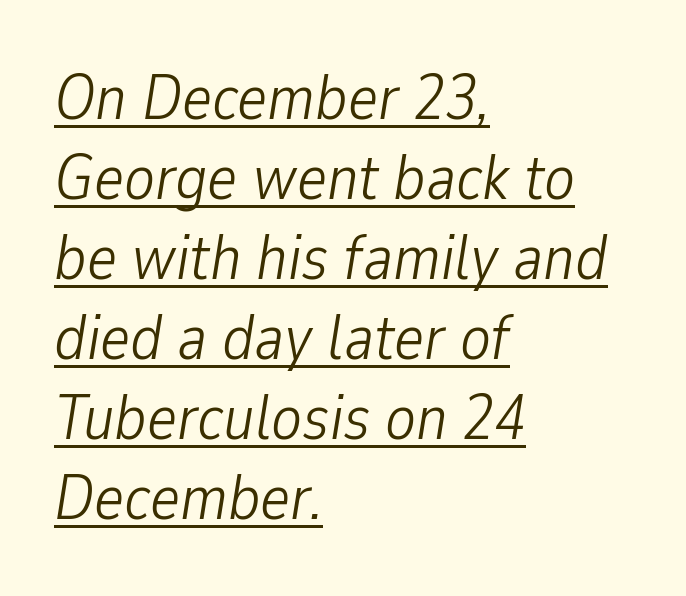
Q: Is the text bold? A: No.
Q: Is the text italic (slanted)? A: Yes, it leans right by about 9 degrees.
Q: Is the text underlined? A: Yes.
Q: How is the paragraph aligned? A: Left-aligned.
Q: Is the spacing between letters normal or unusually wide? A: Normal.
Q: Is the spacing between lines tight, normal or loose? A: Normal.
Q: Width (condensed, normal, or wide)? A: Condensed.
Q: Stroke contrast? A: Low.
Q: x-height? A: Medium.
Q: Monospaced? A: No.
